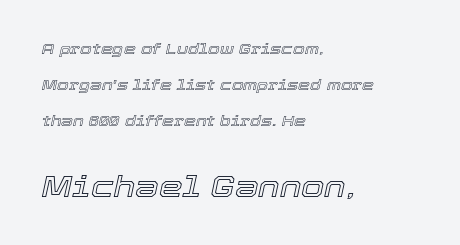
Q: Is the text italic (slanted)? A: Yes, it leans right by about 12 degrees.
Q: Is the text underlined? A: No.
Q: How is the paragraph aligned? A: Left-aligned.
Q: Is the spacing between letters normal or unusually wide? A: Normal.
Q: Is the spacing between lines tight, normal or loose? A: Loose.
Q: Which block of text is set in a larger size, the first (top) or the second (bottom)? A: The second (bottom) one.
Q: Width (condensed, normal, or wide)? A: Normal.
Q: x-height? A: Medium.
Q: Monospaced? A: No.
